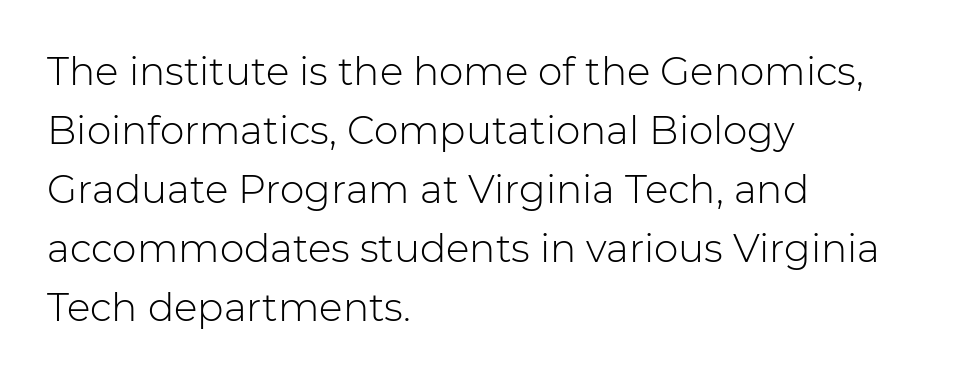
The image shows 39 px light sans-serif type, upright; set left-aligned, normal line spacing (1.51x), normal letter spacing, not underlined; low stroke contrast and a medium x-height.
